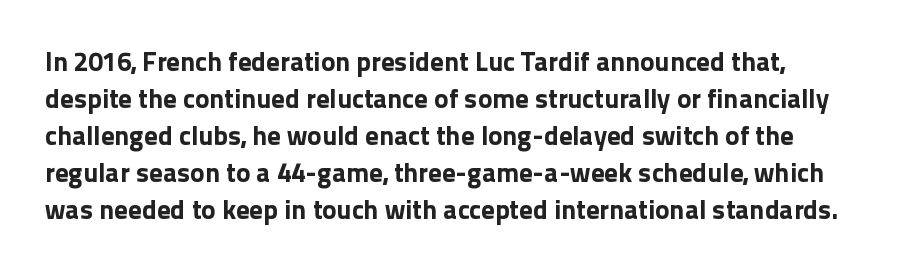
Q: Is the text bold? A: Yes.
Q: Is the text italic (slanted)? A: No, it is upright.
Q: Is the text underlined? A: No.
Q: How is the paragraph aligned? A: Left-aligned.
Q: Is the spacing between letters normal or unusually wide? A: Normal.
Q: Is the spacing between lines tight, normal or loose? A: Normal.
